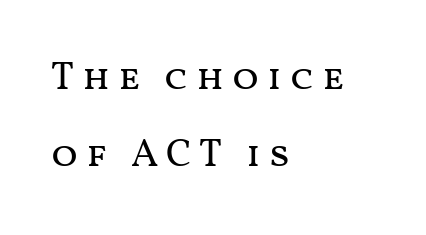
Q: Is the text bold? A: No.
Q: Is the text italic (slanted)? A: No, it is upright.
Q: Is the text underlined? A: No.
Q: How is the paragraph aligned? A: Left-aligned.
Q: Is the spacing between letters normal or unusually wide? A: Unusually wide.
Q: Is the spacing between lines tight, normal or loose? A: Loose.
Q: Width (condensed, normal, or wide)? A: Wide.
Q: Stroke contrast? A: Medium.
Q: x-height? A: Medium.
Q: Monospaced? A: No.
